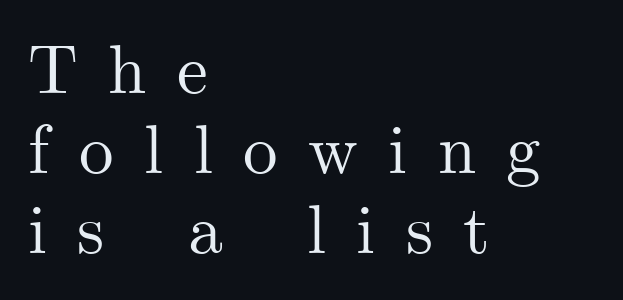
The image shows 69 px serif type, upright; set left-aligned, line spacing 1.16x, unusually wide letter spacing (+0.44 em), not underlined; medium stroke contrast and a small x-height.
